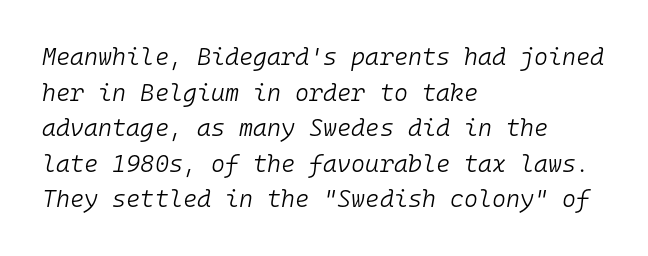
{"italic": "yes", "lean": "right", "slant_degrees": 10, "bold": "no", "underline": "no", "align": "left", "line_spacing": "normal", "line_spacing_ratio": 1.48, "letter_spacing": "normal", "letter_spacing_em": 0.0, "glyph_px": 24}
